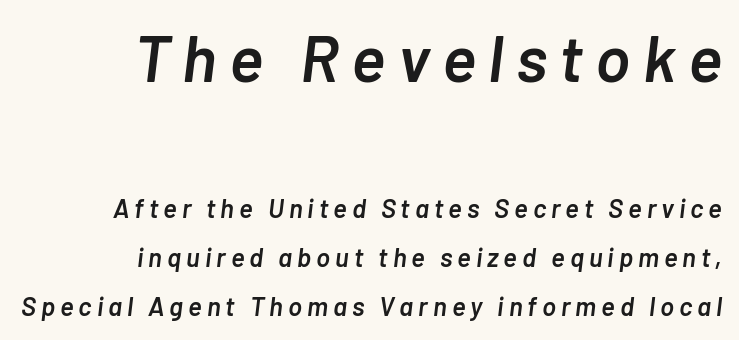
The image shows 65 px semibold type, italic (leaning right); set right-aligned, line spacing 1.89x, not underlined; the first (top) block is 2.5x larger; low stroke contrast and a medium x-height.
